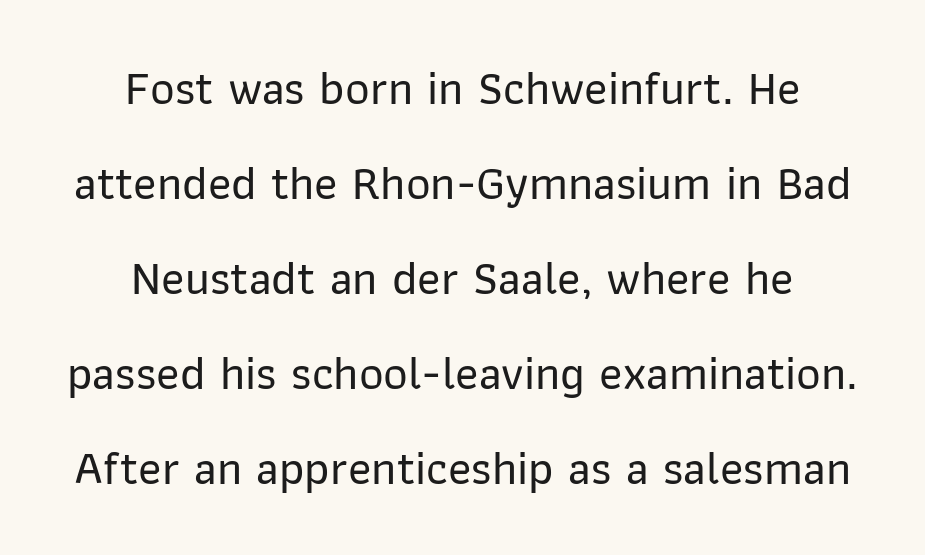
The image shows 48 px sans-serif type, upright; set centered, loose line spacing (1.98x), normal letter spacing, not underlined; low stroke contrast and a medium x-height.
